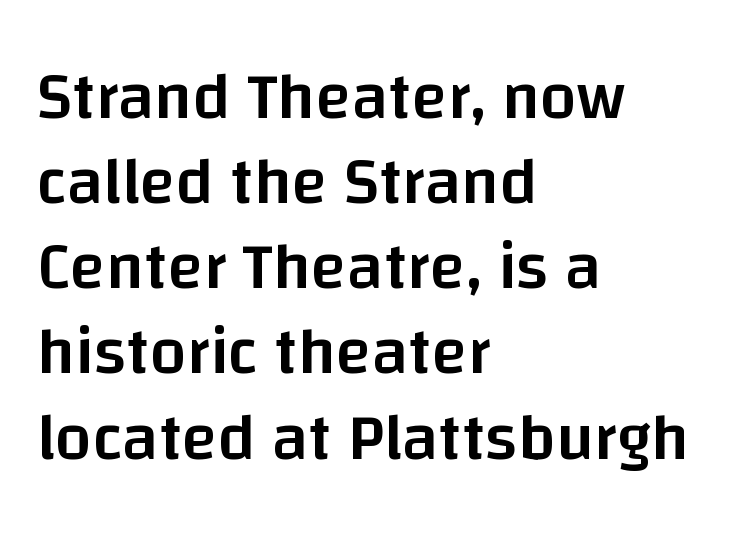
The image shows 66 px semibold sans-serif type, upright; set left-aligned, normal line spacing (1.29x), normal letter spacing, not underlined; low stroke contrast and a large x-height.
